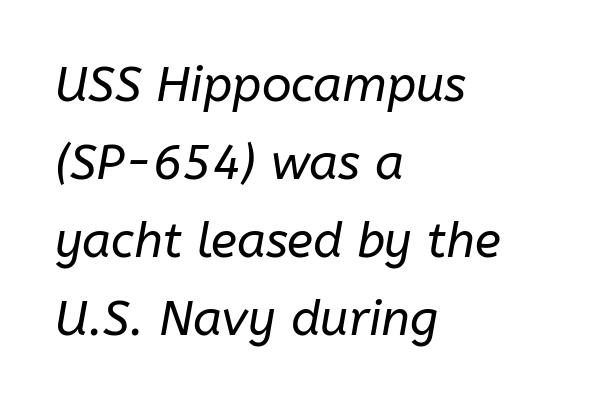
Q: Is the text bold? A: No.
Q: Is the text italic (slanted)? A: Yes, it leans right by about 10 degrees.
Q: Is the text underlined? A: No.
Q: How is the paragraph aligned? A: Left-aligned.
Q: Is the spacing between letters normal or unusually wide? A: Normal.
Q: Is the spacing between lines tight, normal or loose? A: Normal.
Q: Width (condensed, normal, or wide)? A: Normal.
Q: Stroke contrast? A: Low.
Q: x-height? A: Medium.
Q: Monospaced? A: No.
